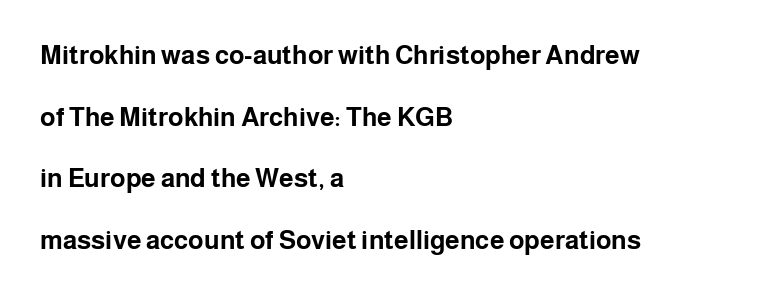
{"italic": "no", "bold": "yes", "underline": "no", "align": "left", "line_spacing": "loose", "line_spacing_ratio": 2.37, "letter_spacing": "normal", "letter_spacing_em": 0.0, "glyph_px": 26}
